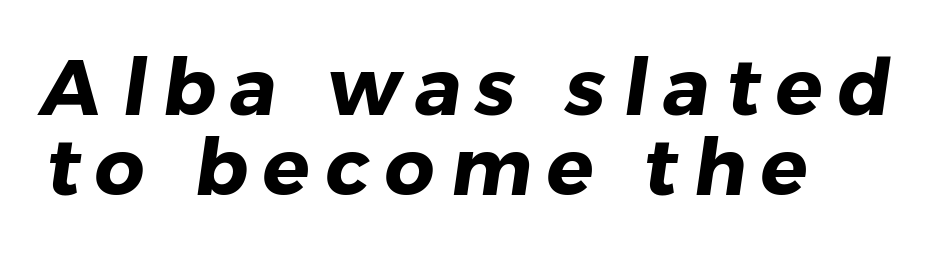
Serif or sans? Sans — the stroke terminals are bare. You could barely slide anything between these rows. Strokes here are thick enough to call this a true bold. Do the characters align in a grid? No, the font is proportional.
